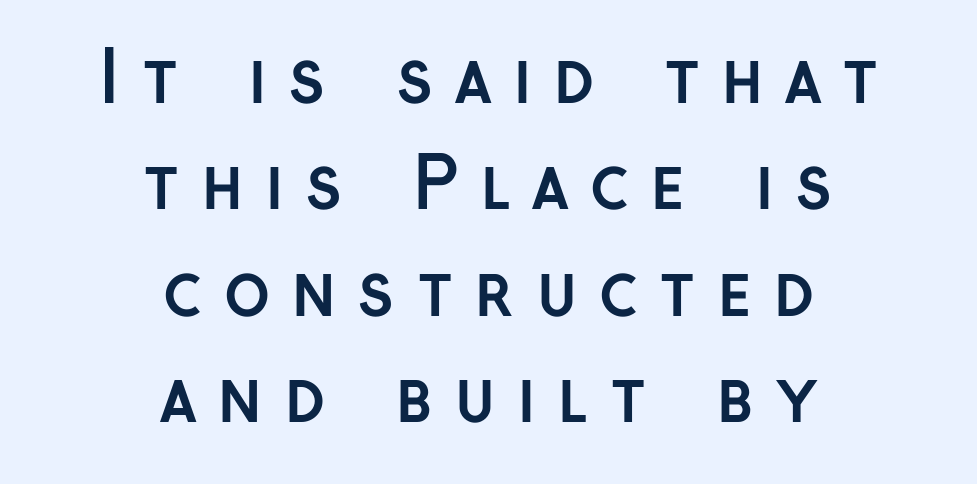
The image shows 70 px semibold sans-serif type, upright; set centered, normal line spacing (1.52x), unusually wide letter spacing (+0.3 em), not underlined; low stroke contrast and a medium x-height.
